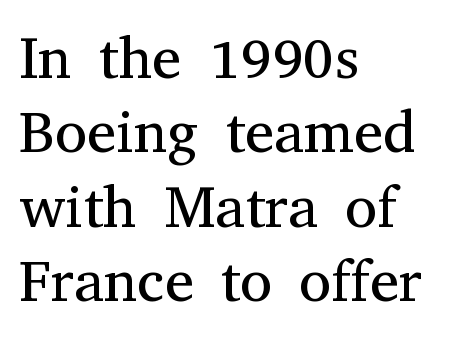
The image shows 59 px regular-weight serif type, upright; set left-aligned, normal line spacing (1.26x), normal letter spacing, not underlined; medium stroke contrast and a medium x-height.
